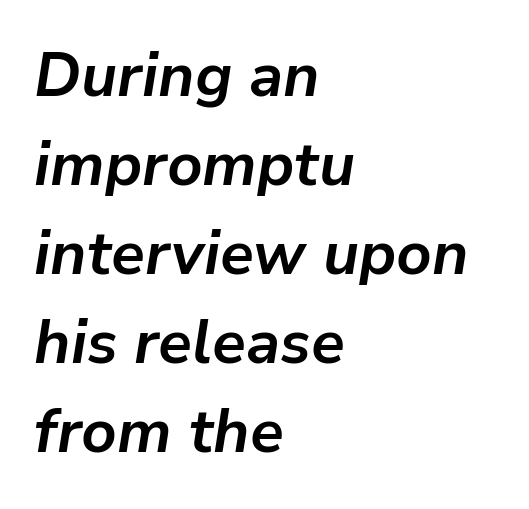
{"italic": "yes", "lean": "right", "slant_degrees": 9, "bold": "yes", "weight": "bold", "width": "normal", "stroke_contrast": "low", "x_height": "medium", "monospaced": "no", "underline": "no", "align": "left", "line_spacing": "normal", "line_spacing_ratio": 1.46, "letter_spacing": "normal", "letter_spacing_em": 0.0, "glyph_px": 61}
